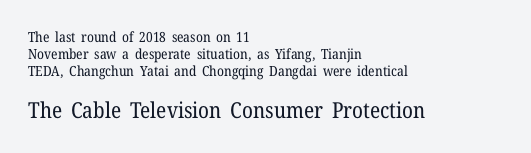
{"italic": "no", "bold": "no", "underline": "no", "align": "left", "line_spacing_ratio": 1.2, "letter_spacing": "normal", "letter_spacing_em": 0.0, "larger_block": "second", "size_ratio": 1.57, "glyph_px": 22}
